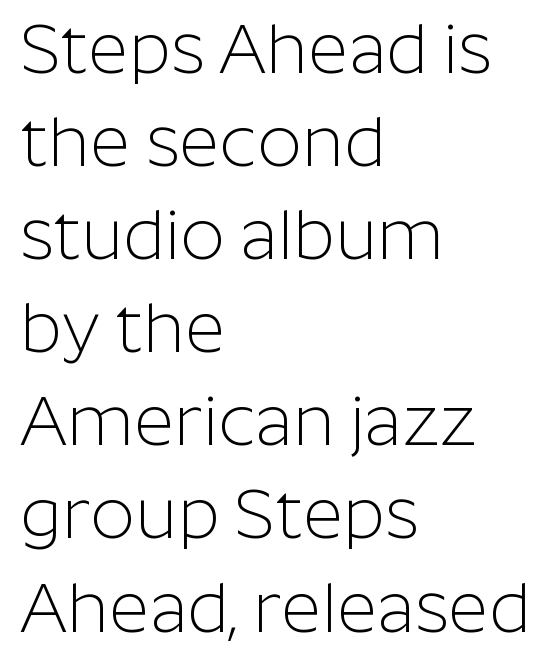
{"serif": "no", "italic": "no", "bold": "no", "weight": "light", "width": "normal", "stroke_contrast": "low", "x_height": "medium", "monospaced": "no", "underline": "no", "align": "left", "line_spacing": "normal", "line_spacing_ratio": 1.33, "letter_spacing": "normal", "letter_spacing_em": 0.0, "glyph_px": 70}
